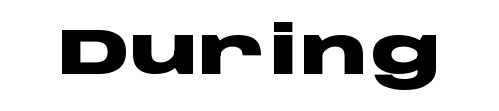
Examine the stroke ends and you'll find no serifs. The rendering uses natural spacing where letterforms have individual widths. These lines were composed using upright roman letters. A full-strength bold gives these letters their thick strokes. Students, note that the glyphs here touch the page at normal intervals.
